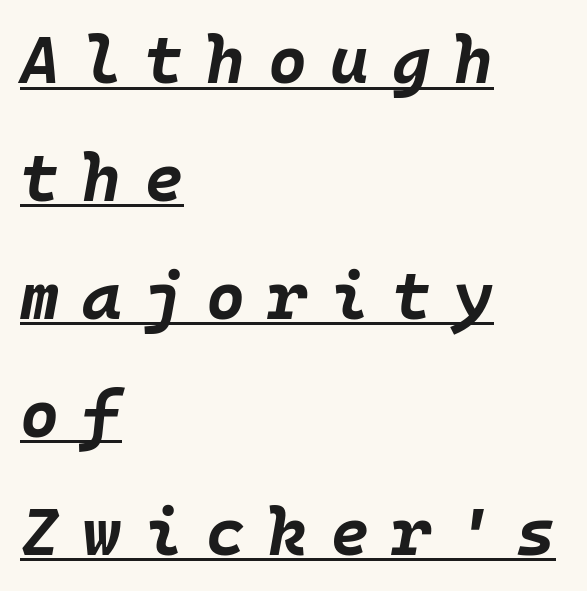
A typesetter would call this heavily tracked-out type. The glyphs look as if they've been sheared to an angle. Looks like terminal output: every glyph gets an equal slot. You'd pick this weight for a headline — it's a proper bold. This is underlined copy, the kind a proofreader might mark for attention.
